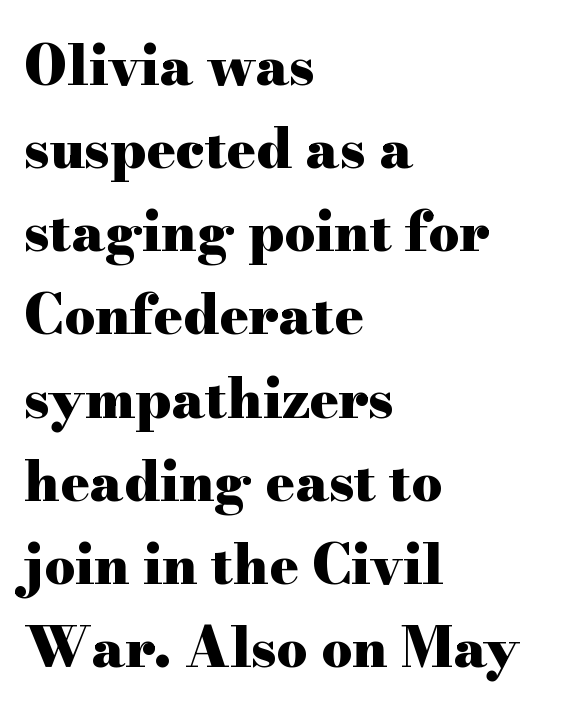
{"serif": "yes", "italic": "no", "bold": "yes", "weight": "heavy", "width": "wide", "stroke_contrast": "high", "x_height": "small", "monospaced": "no", "underline": "no", "align": "left", "line_spacing": "normal", "line_spacing_ratio": 1.54, "letter_spacing": "normal", "letter_spacing_em": 0.0, "glyph_px": 54}
